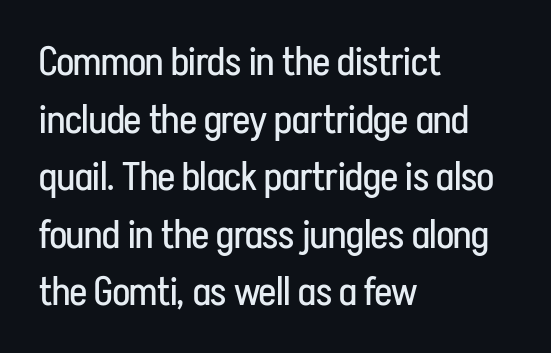
Caption: standard tracking, unaltered. Honestly, the row spacing looks completely unremarkable. The area under the type is left untouched. Spacing verdict: proportional, widths tailored to each character.
